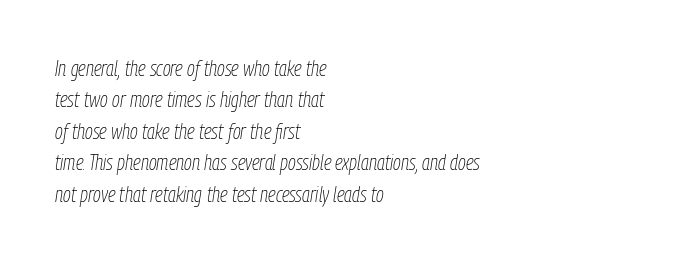
Would a proofreader flag this as italicized? Yes. Vertically, the passage feels balanced, rows spaced as you'd expect. Short and long lines alike share a common starting point at left. The type is set solid horizontally, with unmodified tracking.
